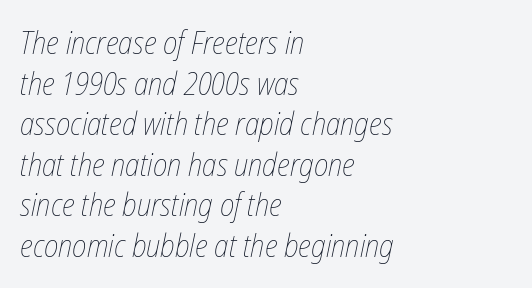
Vertically, the passage feels balanced, rows spaced as you'd expect. Clear beneath every line of the passage. The ragged edge is on the right, which tells us the setting is flush left. The letters look calm and open, with moderate or lighter stems. Letter spacing: default.
